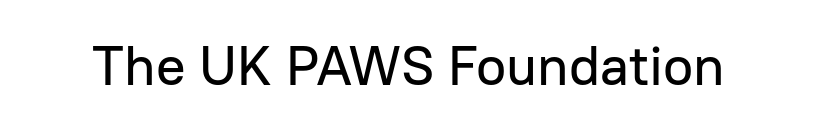
{"serif": "no", "italic": "no", "width": "normal", "stroke_contrast": "low", "x_height": "medium", "monospaced": "no", "underline": "no", "letter_spacing": "normal", "letter_spacing_em": 0.0, "glyph_px": 55}
